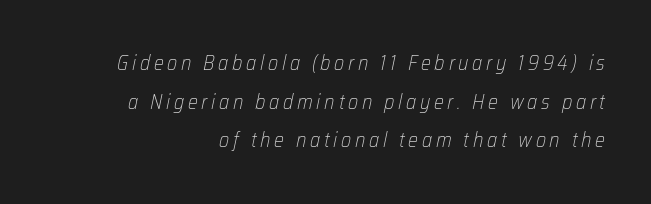
Words float on clear page, feet unadorned. The setting favours the right margin, as signatures and pull-quotes sometimes do. Designer's note — italics engaged. The typesetting does not lean heavy: it is not bold.
